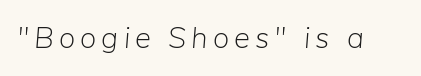
Q: Is the text bold? A: No.
Q: Is the text italic (slanted)? A: Yes, it leans right by about 5 degrees.
Q: Is the text underlined? A: No.
Q: Width (condensed, normal, or wide)? A: Normal.
Q: Stroke contrast? A: Low.
Q: x-height? A: Medium.
Q: Monospaced? A: No.
